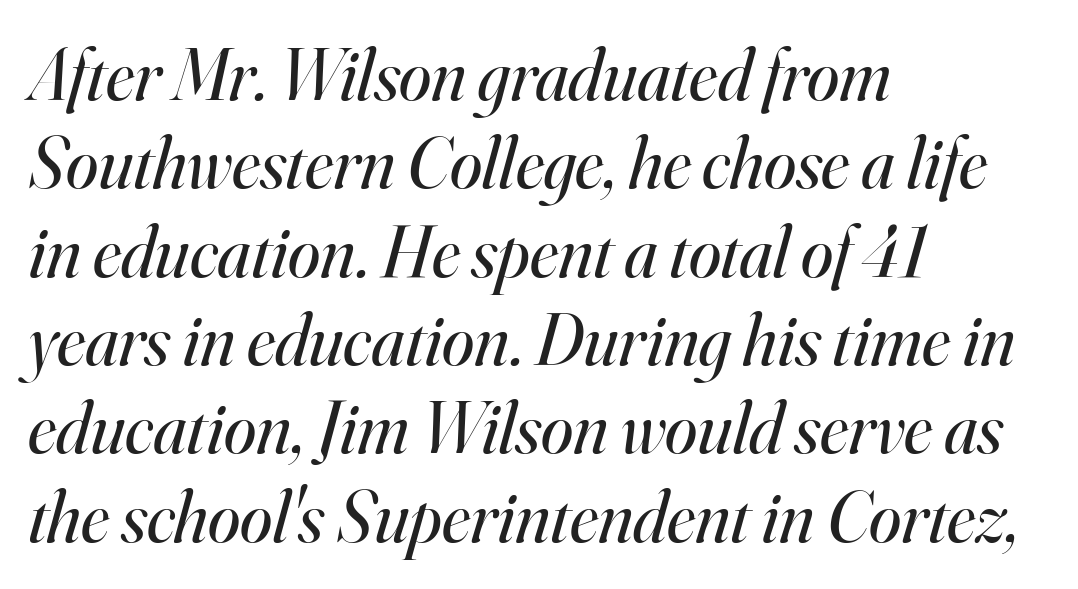
Unlike a clean sans, this face finishes its strokes with serifs. The face used here is rendered with its standard letterfit. Proportional: the letters do not fall into vertical columns. A classic flush-left, rag-right setting is used for this passage.
